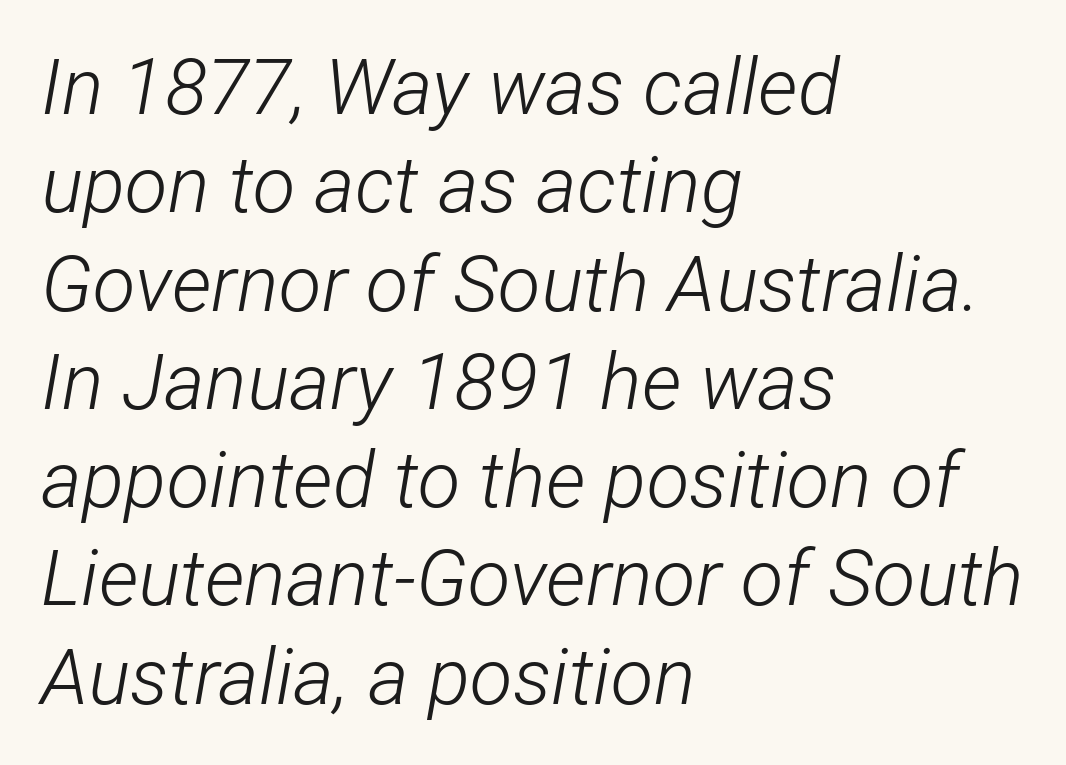
Q: Is the text bold? A: No.
Q: Is the text italic (slanted)? A: Yes, it leans right by about 12 degrees.
Q: Is the text underlined? A: No.
Q: How is the paragraph aligned? A: Left-aligned.
Q: Is the spacing between letters normal or unusually wide? A: Normal.
Q: Is the spacing between lines tight, normal or loose? A: Normal.
Q: Width (condensed, normal, or wide)? A: Condensed.
Q: Stroke contrast? A: Low.
Q: x-height? A: Medium.
Q: Monospaced? A: No.
